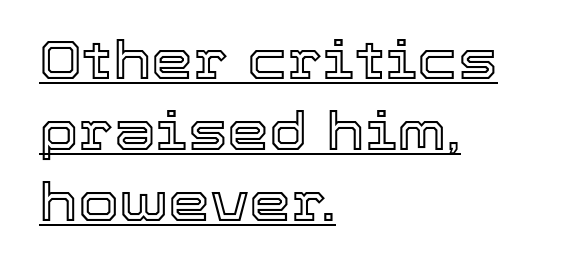
The image shows 53 px text type, upright; set left-aligned, normal line spacing (1.34x), normal letter spacing, underlined; a medium x-height.
